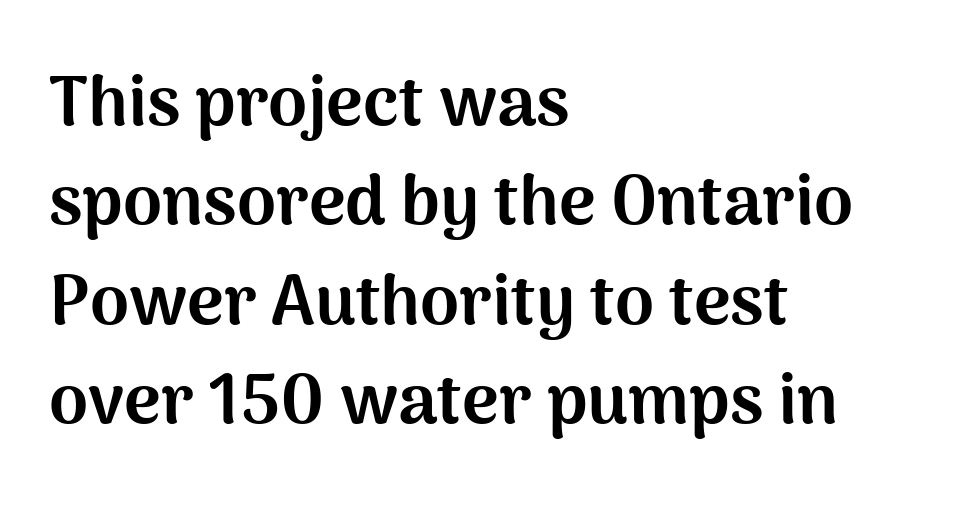
The image shows 70 px bold sans-serif type, upright; set left-aligned, normal line spacing (1.42x), normal letter spacing, not underlined; medium stroke contrast and a medium x-height.
